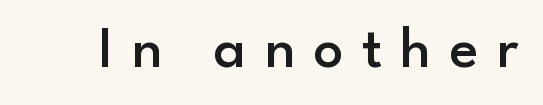
The image shows 59 px semibold sans-serif type, upright; set unusually wide letter spacing (+0.31 em), not underlined; low stroke contrast and a small x-height.
